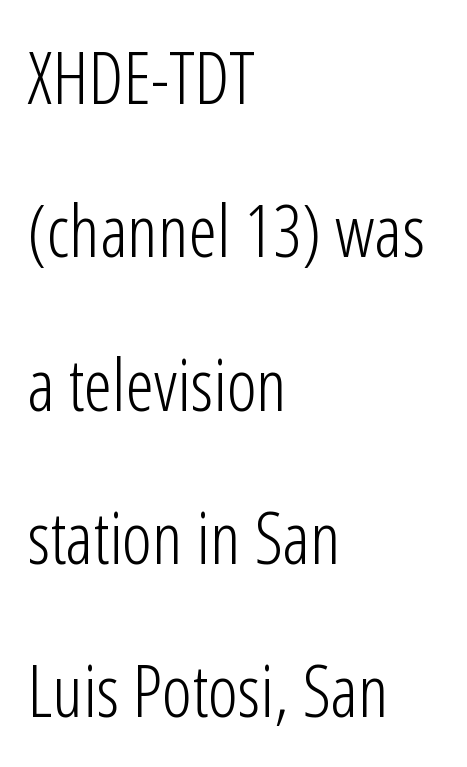
The font is comparable to plain body text, perhaps lighter. The passage shown is typeset with a sans-serif family. Short note: letters normally spaced. Visually the block forms a straight wall on the left and a jagged coastline on the right. The passage shown is typed in a proportional face where columns would drift.
